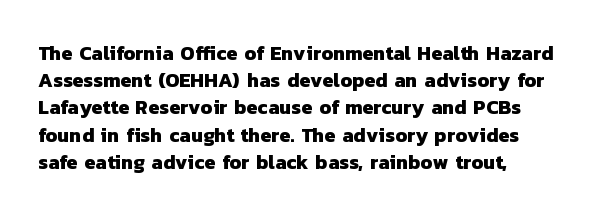
{"bold": "yes", "underline": "no", "line_spacing": "normal", "line_spacing_ratio": 1.36, "letter_spacing": "normal", "letter_spacing_em": 0.0, "glyph_px": 20}
